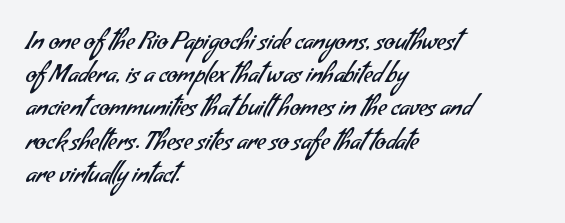
What stands out about the letter spacing? Nothing — it is the standard amount. Normally led — the rows are evenly, conventionally spaced. A student would call this left alignment; a typographer would say flush left, rag right. Check under the words: just untouched page. Think standard paragraph weight, or any step lighter than that.
